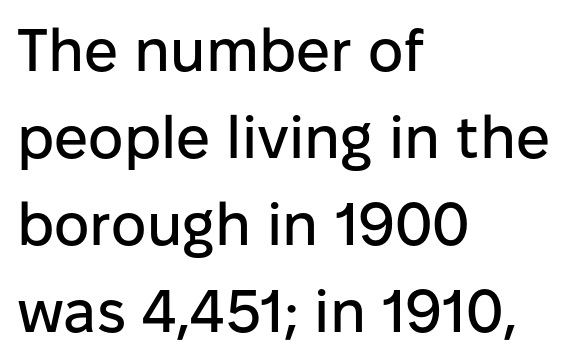
This sample is left-justified, so line endings fall wherever the words run out. Regular leading. Type without underlining. Letter spacing: default. Italic? Not at all — the glyphs are vertical. This rendering employs a face without finishing strokes, i.e., a sans-serif.
